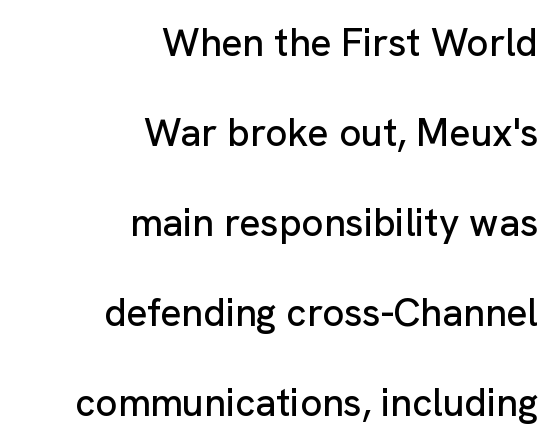
The image shows 39 px sans-serif type, upright; set right-aligned, loose line spacing (2.31x), normal letter spacing, not underlined; low stroke contrast and a medium x-height.
